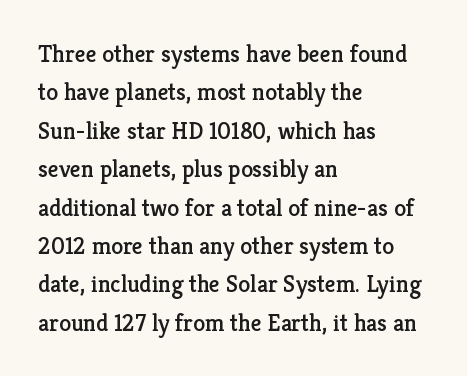
{"italic": "no", "underline": "no", "align": "left", "line_spacing": "normal", "line_spacing_ratio": 1.6, "letter_spacing": "normal", "letter_spacing_em": 0.0, "glyph_px": 24}
